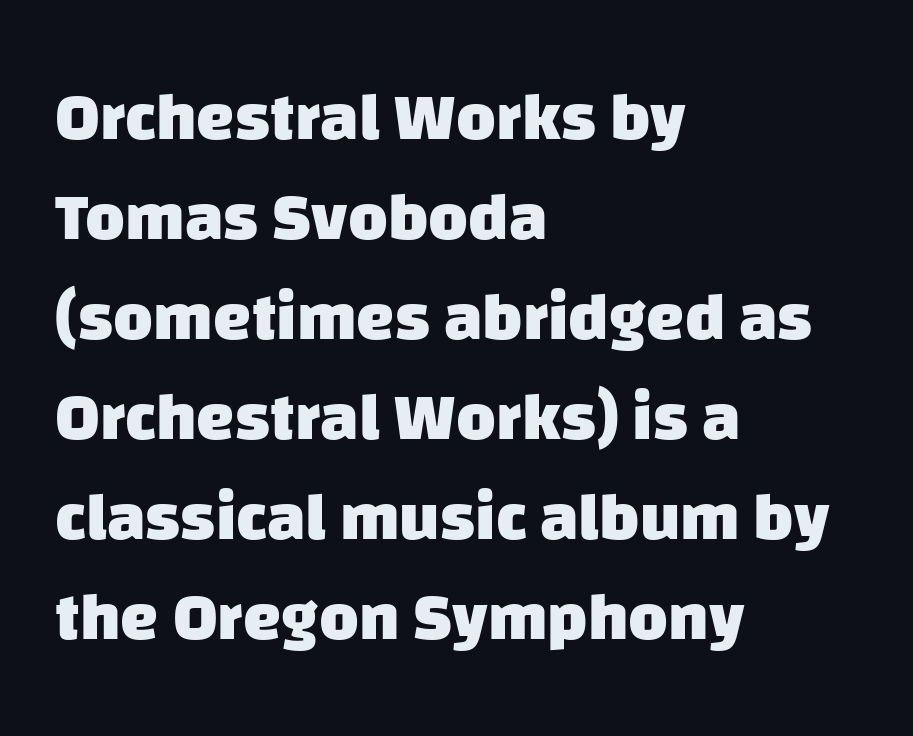
The image shows 68 px heavy sans-serif type; set left-aligned, normal line spacing (1.47x), normal letter spacing, not underlined; low stroke contrast and a large x-height.
